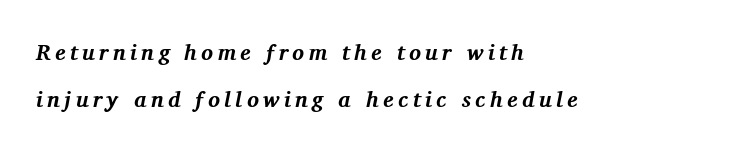
If you drew a ruler down the left edge, every line would touch it. Anything drawn beneath the words? Only blank space. One glance says open: line gaps are wider than usual. The gaps between neighbouring characters are conspicuously large. The rendering applies a slant to the glyphs.
